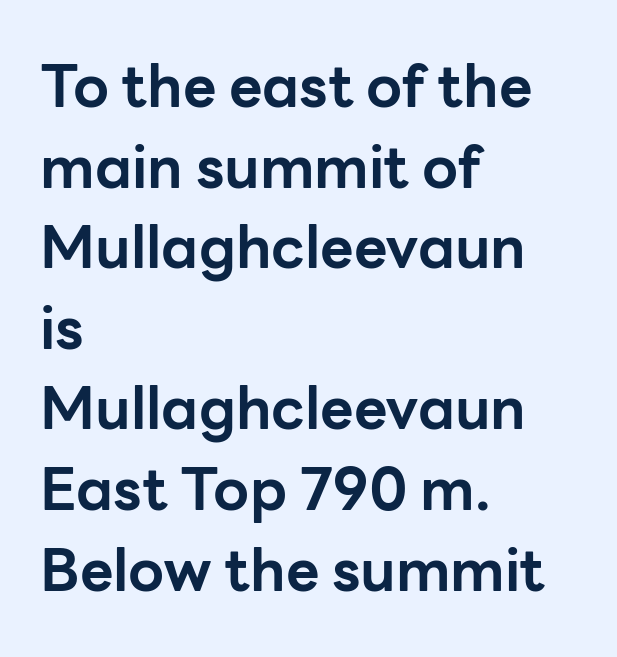
In terms of letterform style, serifs are entirely absent. Summary of vertical rhythm: regular, with standard interline spacing. Designer's note — italics off, roman on. Short note: letters normally spaced. Has an underline been added? It has not.
